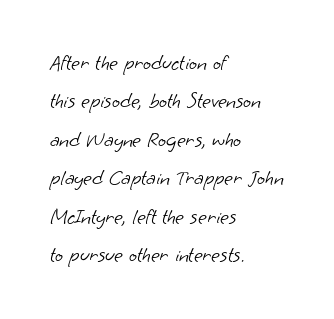
The image shows 21 px text type; set left-aligned, line spacing 1.83x, normal letter spacing, not underlined.
